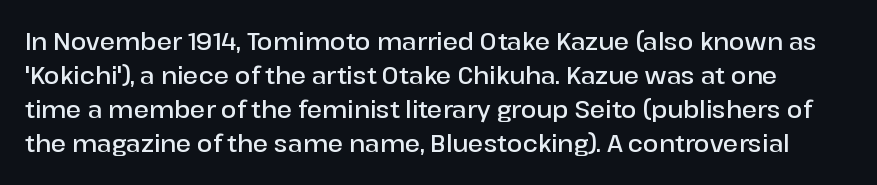
Q: Is the text bold? A: Semi-bold.
Q: Is the text italic (slanted)? A: No, it is upright.
Q: Is the text underlined? A: No.
Q: Is the spacing between letters normal or unusually wide? A: Normal.
Q: Is the spacing between lines tight, normal or loose? A: Normal.
